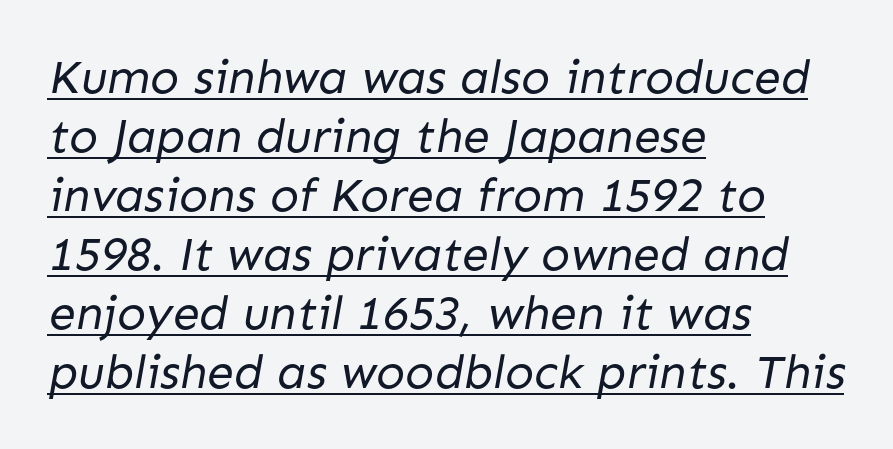
The image shows 48 px regular-weight sans-serif type; set left-aligned, line spacing 1.23x, normal letter spacing, underlined; low stroke contrast and a medium x-height.
